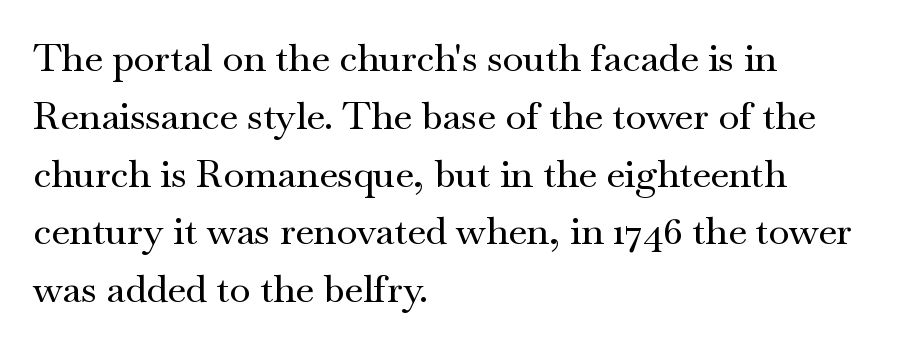
Q: Is the text italic (slanted)? A: No, it is upright.
Q: Is the typeface a serif or a sans-serif typeface? A: Serif.
Q: Is the text underlined? A: No.
Q: How is the paragraph aligned? A: Left-aligned.
Q: Is the spacing between letters normal or unusually wide? A: Normal.
Q: Is the spacing between lines tight, normal or loose? A: Normal.
Q: Width (condensed, normal, or wide)? A: Wide.
Q: Stroke contrast? A: Medium.
Q: x-height? A: Small.
Q: Monospaced? A: No.
